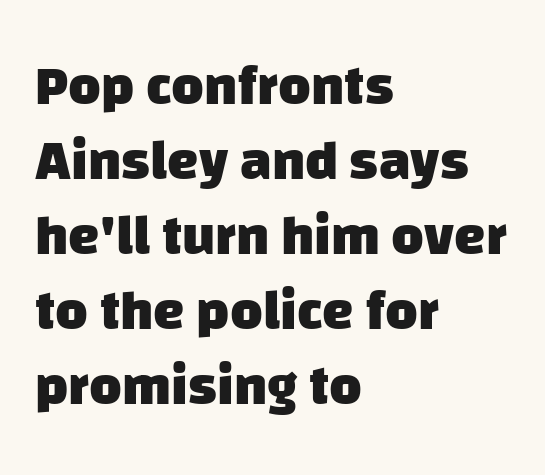
The image shows 56 px heavy sans-serif type; set left-aligned, normal line spacing (1.34x), normal letter spacing, not underlined; low stroke contrast and a large x-height.
